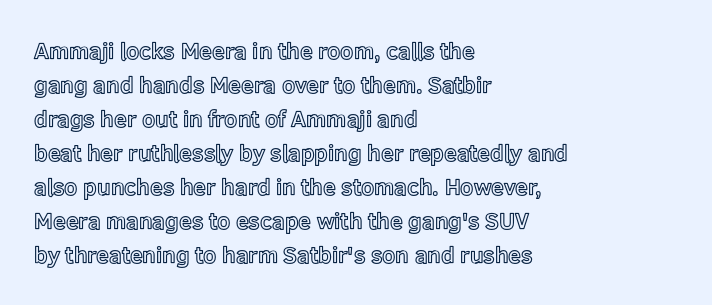
Clear beneath every line of the passage. Notice how descenders clear the ascenders below comfortably — that's standard leading. In terms of letterspacing, this is plain default setting. The lettering stays uniformly vertical, giving the passage a roman look. The lines in this sample share a left origin and differ only in where they stop.
